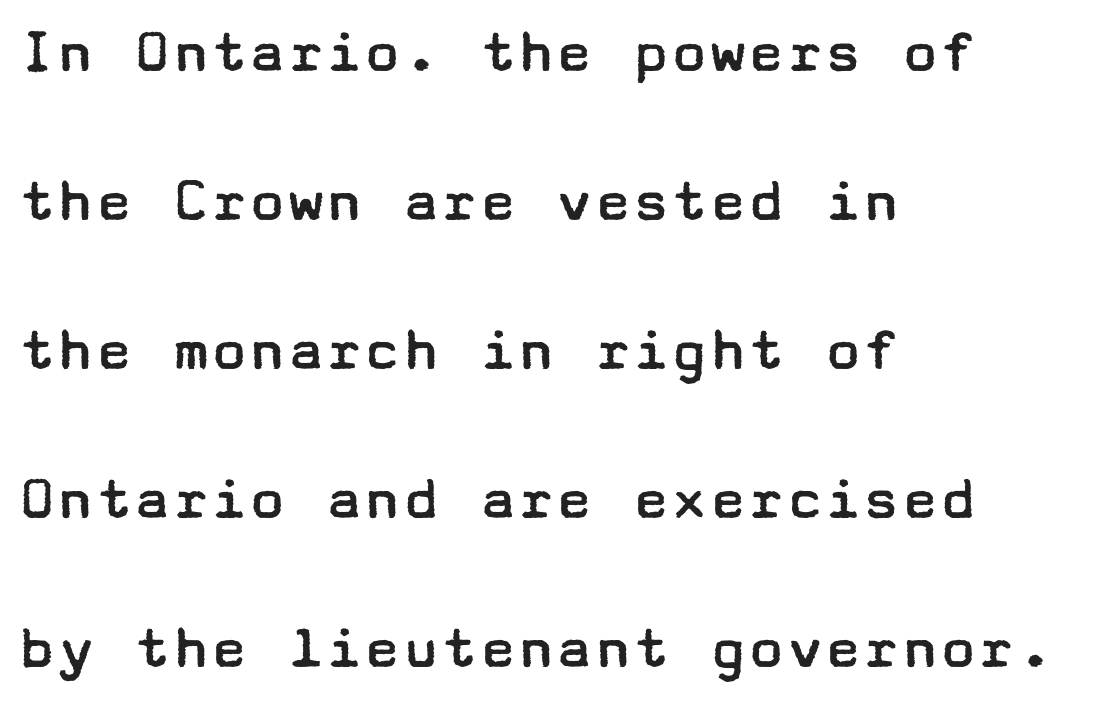
The image shows 64 px regular-weight, wide sans-serif type, upright; set left-aligned, loose line spacing (2.33x), normal letter spacing, not underlined; low stroke contrast and a medium x-height.
